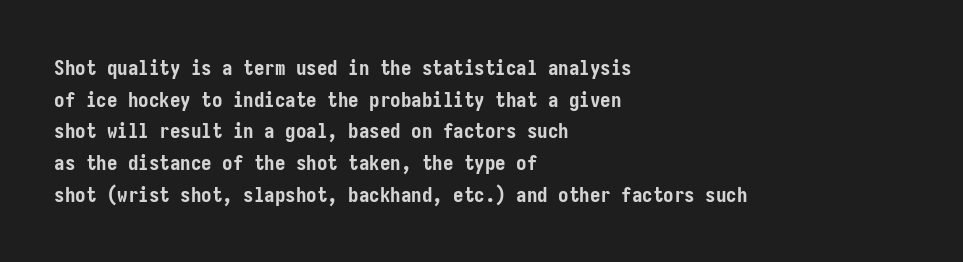
The image shows 21 px bold type, upright; set left-aligned, normal line spacing (1.51x), normal letter spacing, not underlined.
